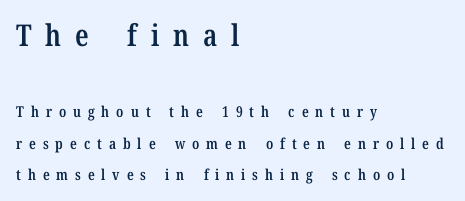
{"serif": "yes", "italic": "no", "bold": "semi", "weight": "semibold", "width": "condensed", "stroke_contrast": "low", "x_height": "medium", "monospaced": "no", "underline": "no", "align": "left", "line_spacing": "loose", "line_spacing_ratio": 2.08, "letter_spacing": "wide", "letter_spacing_em": 0.46, "larger_block": "first", "size_ratio": 2.0, "glyph_px": 30}
